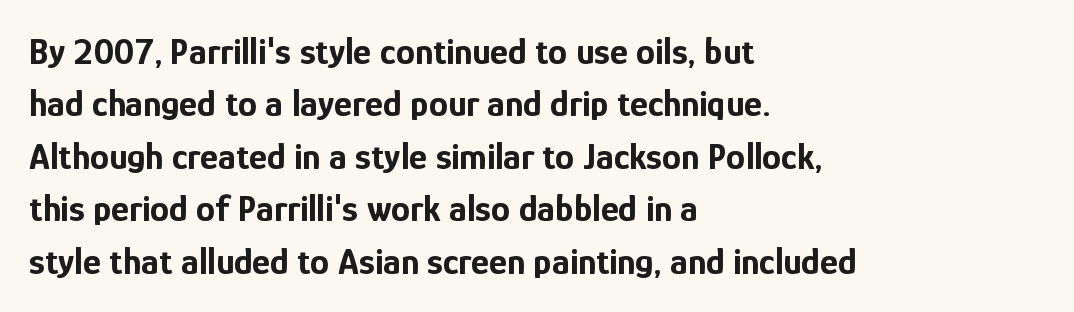
{"serif": "no", "italic": "no", "bold": "yes", "weight": "bold", "width": "condensed", "stroke_contrast": "low", "x_height": "medium", "monospaced": "no", "underline": "no", "align": "left", "line_spacing": "normal", "line_spacing_ratio": 1.38, "letter_spacing": "normal", "letter_spacing_em": 0.0, "glyph_px": 38}
